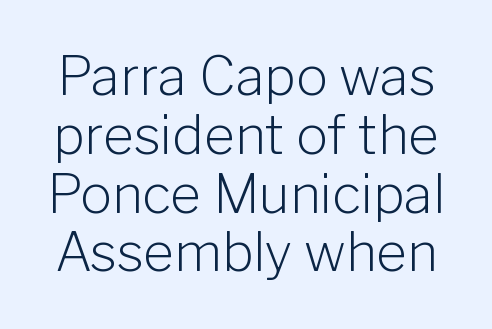
The image shows 53 px light sans-serif type, upright; set tight line spacing (1.11x), normal letter spacing, not underlined; low stroke contrast and a medium x-height.
